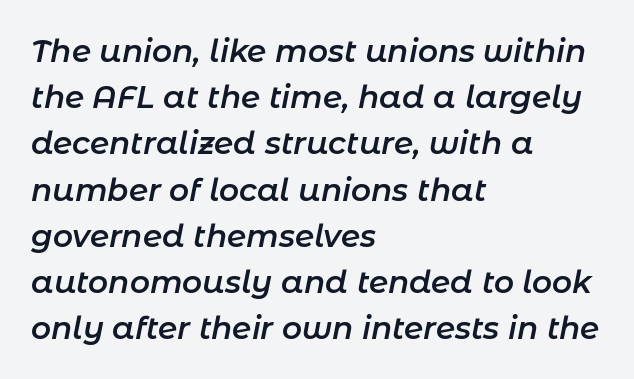
{"italic": "yes", "lean": "right", "slant_degrees": 11, "bold": "semi", "weight": "semibold", "width": "normal", "stroke_contrast": "low", "x_height": "medium", "monospaced": "no", "underline": "no", "align": "left", "line_spacing": "normal", "line_spacing_ratio": 1.49, "letter_spacing": "normal", "letter_spacing_em": 0.0, "glyph_px": 31}
